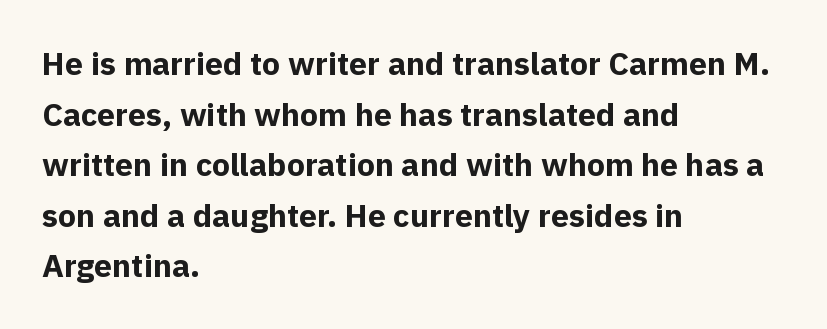
Q: Is the text bold? A: Yes.
Q: Is the text italic (slanted)? A: No, it is upright.
Q: Is the typeface a serif or a sans-serif typeface? A: Sans-serif.
Q: Is the text underlined? A: No.
Q: How is the paragraph aligned? A: Left-aligned.
Q: Is the spacing between letters normal or unusually wide? A: Normal.
Q: Is the spacing between lines tight, normal or loose? A: Normal.
Q: Width (condensed, normal, or wide)? A: Normal.
Q: x-height? A: Medium.
Q: Monospaced? A: No.
